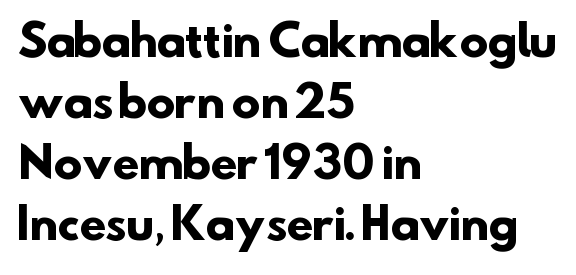
Q: Is the text bold? A: Yes.
Q: Is the typeface a serif or a sans-serif typeface? A: Sans-serif.
Q: Is the text underlined? A: No.
Q: How is the paragraph aligned? A: Left-aligned.
Q: Is the spacing between letters normal or unusually wide? A: Normal.
Q: Is the spacing between lines tight, normal or loose? A: Normal.
Q: Width (condensed, normal, or wide)? A: Normal.
Q: Stroke contrast? A: Low.
Q: x-height? A: Small.
Q: Monospaced? A: No.
